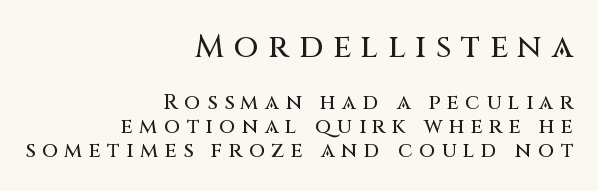
Q: Is the text italic (slanted)? A: No, it is upright.
Q: Is the typeface a serif or a sans-serif typeface? A: Sans-serif.
Q: Is the text underlined? A: No.
Q: How is the paragraph aligned? A: Right-aligned.
Q: Is the spacing between letters normal or unusually wide? A: Unusually wide.
Q: Which block of text is set in a larger size, the first (top) or the second (bottom)? A: The first (top) one.
Q: Width (condensed, normal, or wide)? A: Normal.
Q: Stroke contrast? A: Medium.
Q: x-height? A: Large.
Q: Monospaced? A: No.
